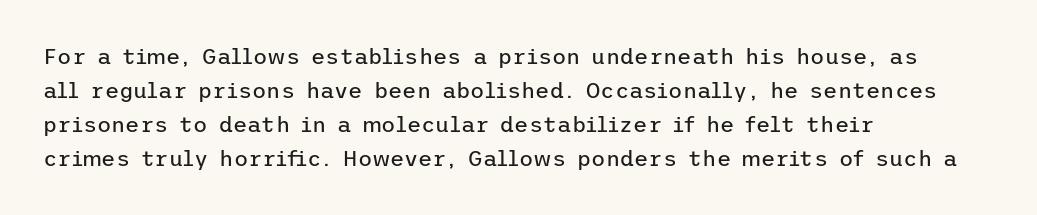
The image shows 22 px text type, upright; set left-aligned, normal line spacing (1.55x), normal letter spacing, not underlined.
